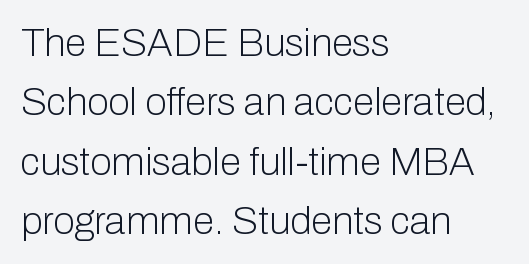
Serif or sans? Sans — the stroke terminals are bare. Does the lettering tilt? It doesn't — this is upright. The strip under each line holds only bare page. The strokes carry an ordinary text weight at most. Words appear dense and cohesive because spacing is normal.
